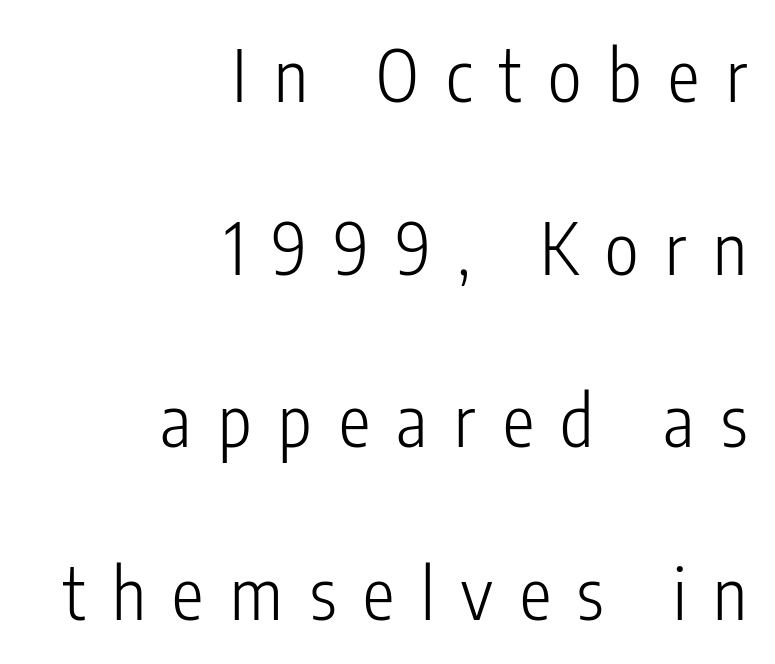
The image shows 71 px light, condensed sans-serif type, upright; set right-aligned, loose line spacing (2.43x), unusually wide letter spacing (+0.38 em), not underlined; low stroke contrast and a medium x-height.
